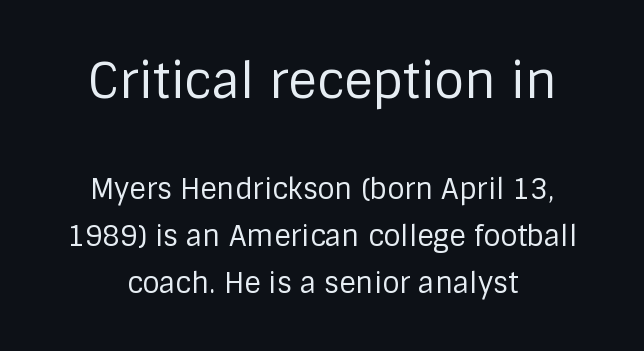
Honestly, there is no underline to notice here at all. Short note: letters normally spaced. Summary of vertical rhythm: regular, with standard interline spacing. Is the type heavy? It reads as light-to-regular instead. Classification — sans serif. Whoever set this made the first block the dominant, larger element.
